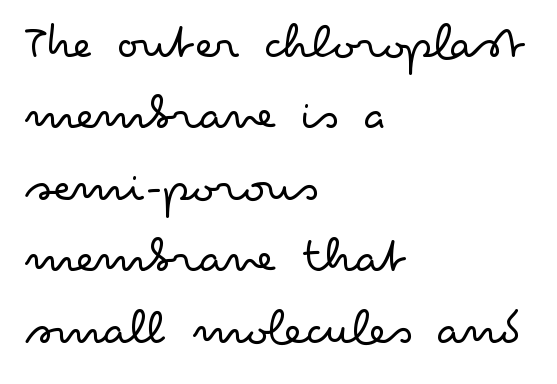
Is this a heavy cut? Hardly; it is regular or lighter. You could not count columns in this text — the font is proportionally spaced. The passage shown stacks its lines at a standard gap. Each line starts at the same left margin while the right side varies.
